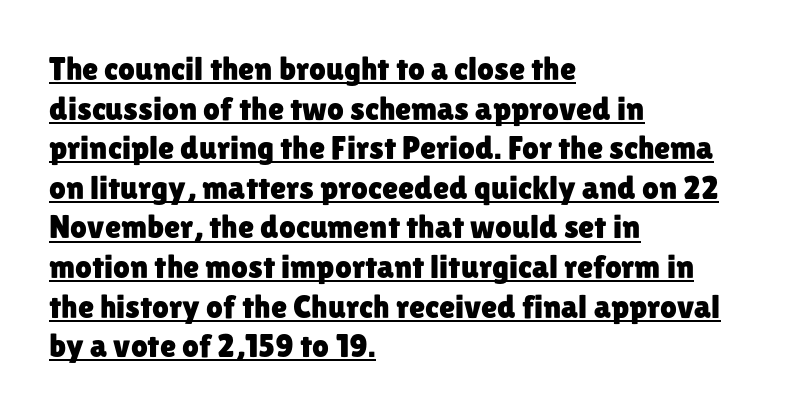
The image shows 33 px sans-serif type, upright; set left-aligned, line spacing 1.2x, normal letter spacing, underlined; low stroke contrast and a medium x-height.
